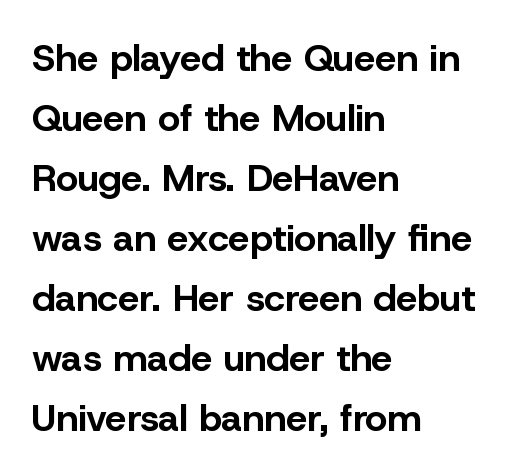
Q: Is the text bold? A: Yes.
Q: Is the text italic (slanted)? A: No, it is upright.
Q: Is the typeface a serif or a sans-serif typeface? A: Sans-serif.
Q: Is the text underlined? A: No.
Q: How is the paragraph aligned? A: Left-aligned.
Q: Is the spacing between letters normal or unusually wide? A: Normal.
Q: Is the spacing between lines tight, normal or loose? A: Normal.
Q: Width (condensed, normal, or wide)? A: Normal.
Q: Stroke contrast? A: Low.
Q: x-height? A: Medium.
Q: Monospaced? A: No.
